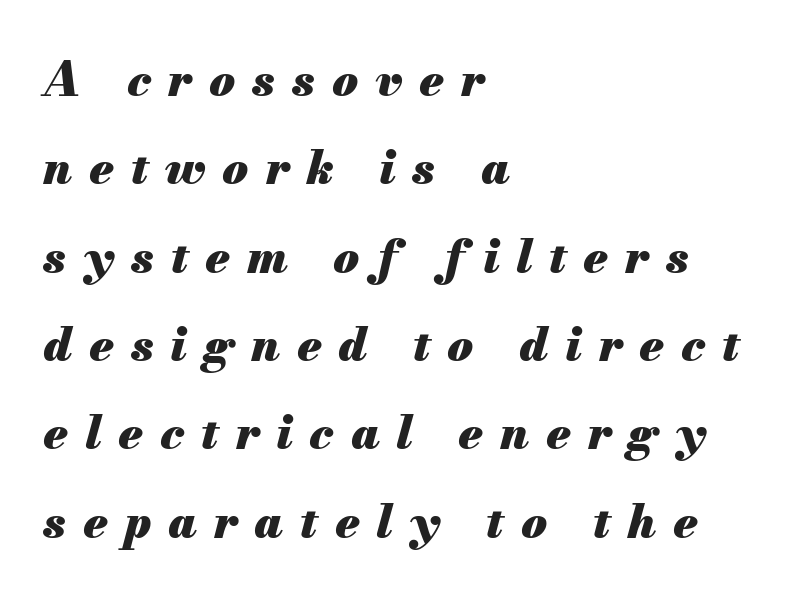
The image shows 47 px heavy type, italic (leaning right); set left-aligned, line spacing 1.88x, unusually wide letter spacing (+0.36 em), not underlined; medium stroke contrast and a small x-height.
